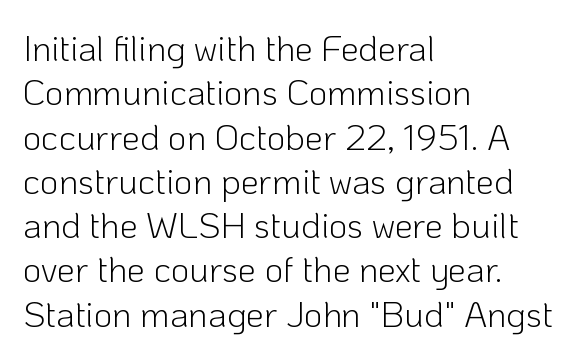
{"serif": "no", "italic": "no", "bold": "no", "weight": "light", "width": "normal", "stroke_contrast": "low", "x_height": "medium", "monospaced": "no", "underline": "no", "align": "left", "line_spacing_ratio": 1.23, "letter_spacing": "normal", "letter_spacing_em": 0.0, "glyph_px": 36}
